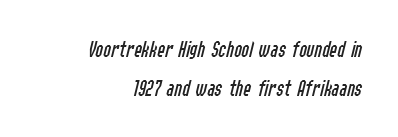
{"italic": "yes", "lean": "right", "slant_degrees": 14, "bold": "no", "underline": "no", "align": "right", "line_spacing": "normal", "line_spacing_ratio": 1.68, "letter_spacing": "normal", "letter_spacing_em": 0.0, "glyph_px": 23}
